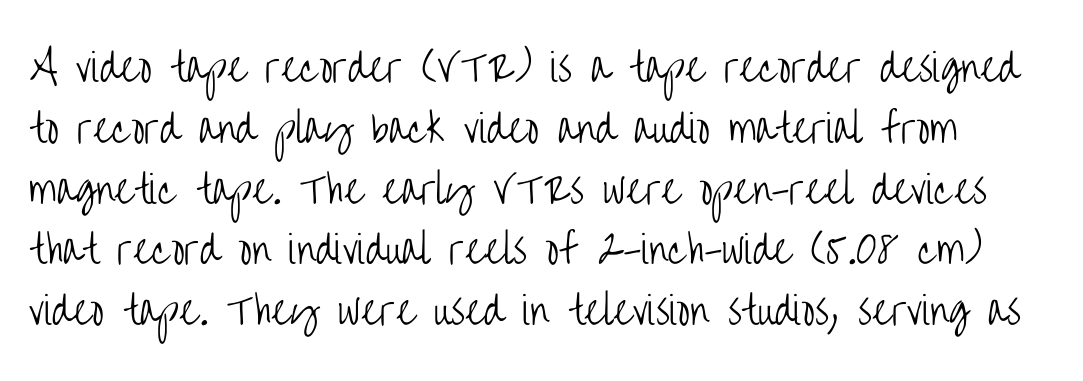
Do the characters align in a grid? No, the font is proportional. Heaviness? Minimal to ordinary, like unemphasized prose. You could call the tracking neutral — neither tight nor loose. Has an underline been added? It has not. Vertical spacing — default.
